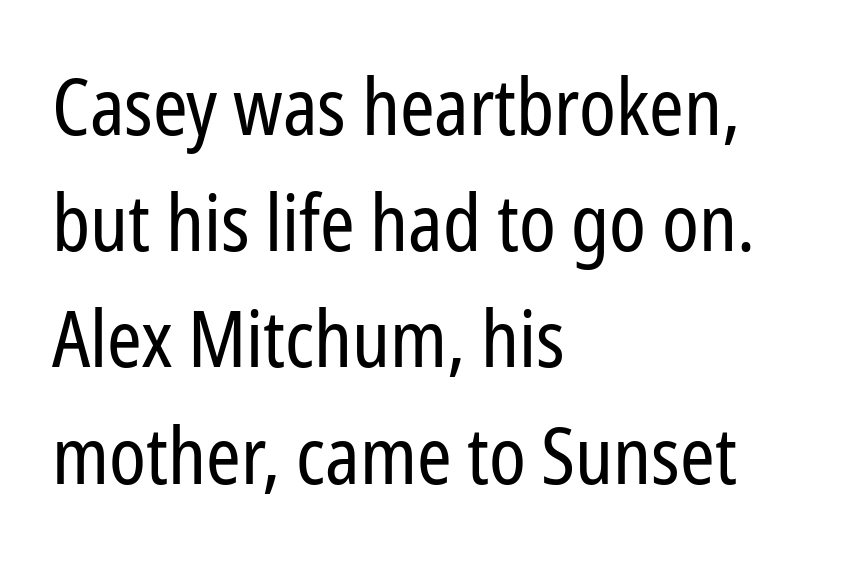
The image shows 78 px regular-weight, condensed sans-serif type, upright; set left-aligned, normal line spacing (1.49x), normal letter spacing, not underlined; low stroke contrast and a medium x-height.
